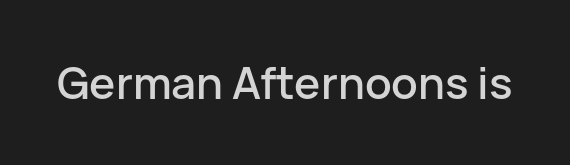
This rendering employs a face without finishing strokes, i.e., a sans-serif. The passage shown is typed in a proportional face where columns would drift. The gaps between neighbouring characters are ordinary and unremarkable. Do the letters lean? They stand straight. This rendering features lettering with no underline.
